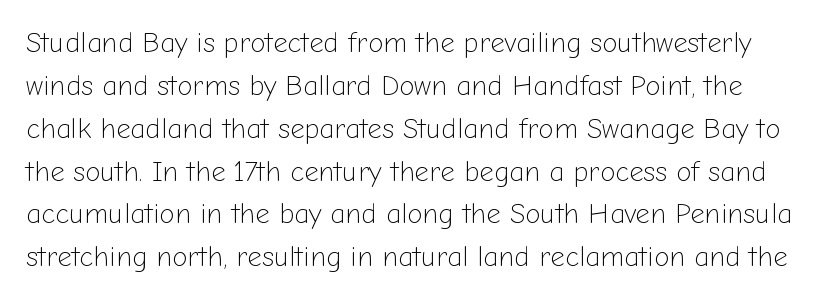
Q: Is the text bold? A: No.
Q: Is the text italic (slanted)? A: No, it is upright.
Q: Is the typeface a serif or a sans-serif typeface? A: Sans-serif.
Q: Is the text underlined? A: No.
Q: Is the spacing between letters normal or unusually wide? A: Normal.
Q: Is the spacing between lines tight, normal or loose? A: Normal.
Q: Width (condensed, normal, or wide)? A: Normal.
Q: Stroke contrast? A: Low.
Q: x-height? A: Medium.
Q: Monospaced? A: No.
